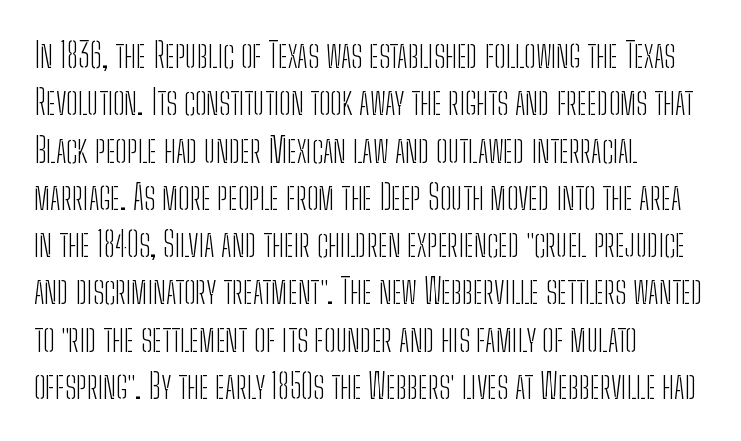
{"serif": "no", "italic": "no", "bold": "no", "weight": "light", "width": "condensed", "stroke_contrast": "low", "x_height": "medium", "monospaced": "no", "underline": "no", "align": "left", "line_spacing": "normal", "line_spacing_ratio": 1.39, "letter_spacing": "normal", "letter_spacing_em": 0.0, "glyph_px": 34}
